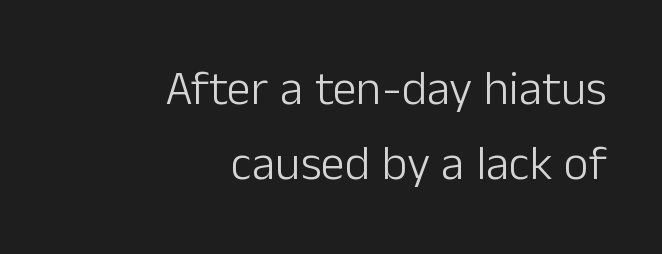
{"serif": "no", "italic": "no", "bold": "no", "weight": "light", "width": "normal", "stroke_contrast": "low", "x_height": "medium", "monospaced": "no", "underline": "no", "align": "right", "line_spacing": "normal", "line_spacing_ratio": 1.56, "letter_spacing": "normal", "letter_spacing_em": 0.0, "glyph_px": 48}
